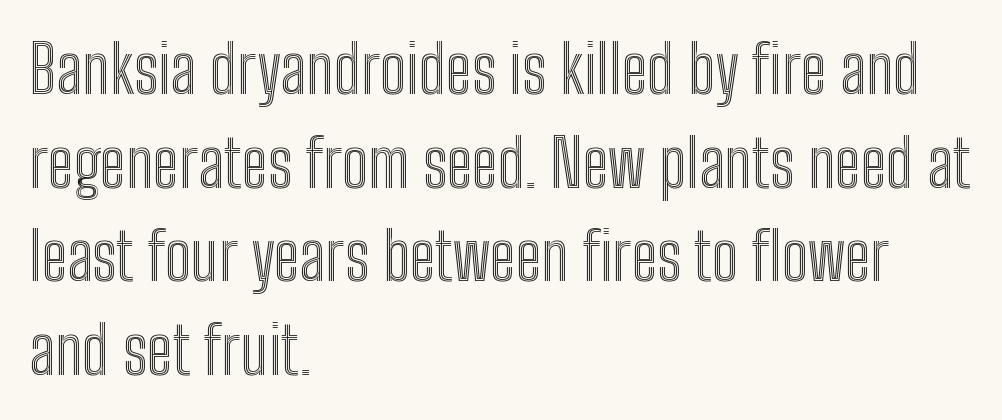
The letters stand upright; this is a roman face. One glance says typical: line gaps are just what's usual. In CSS terms this would be text-align: left. Here the designer chose a conventional face with non-uniform glyph widths. Descender tails drop into unmarked territory.
